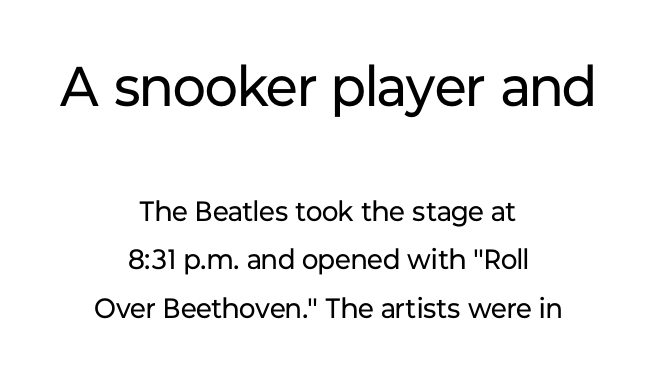
Every stem runs plumb, perpendicular to the baseline. Notice how the passage keeps no hard edge, just a central spine. A light-to-regular cut is what we see here. Caption: standard tracking, unaltered.
